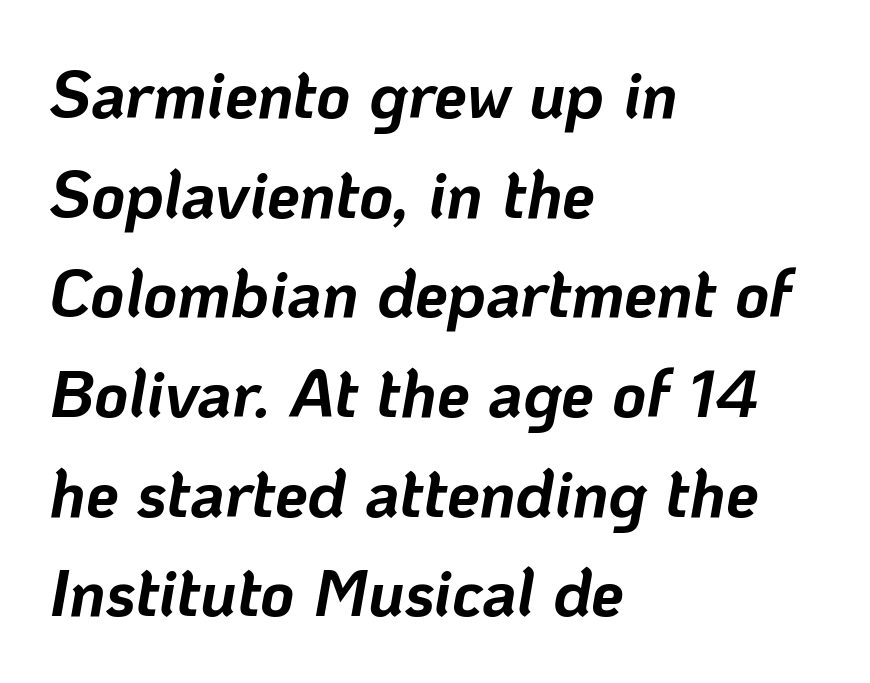
{"italic": "yes", "lean": "right", "slant_degrees": 10, "bold": "yes", "weight": "bold", "width": "normal", "stroke_contrast": "low", "x_height": "medium", "monospaced": "no", "underline": "no", "align": "left", "line_spacing": "normal", "line_spacing_ratio": 1.51, "letter_spacing": "normal", "letter_spacing_em": 0.0, "glyph_px": 66}
